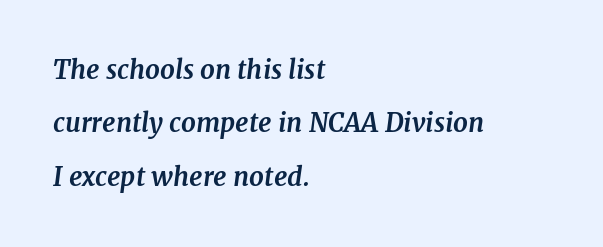
The image shows 26 px bold type, italic (leaning right); set left-aligned, loose line spacing (2.05x), normal letter spacing, not underlined.
